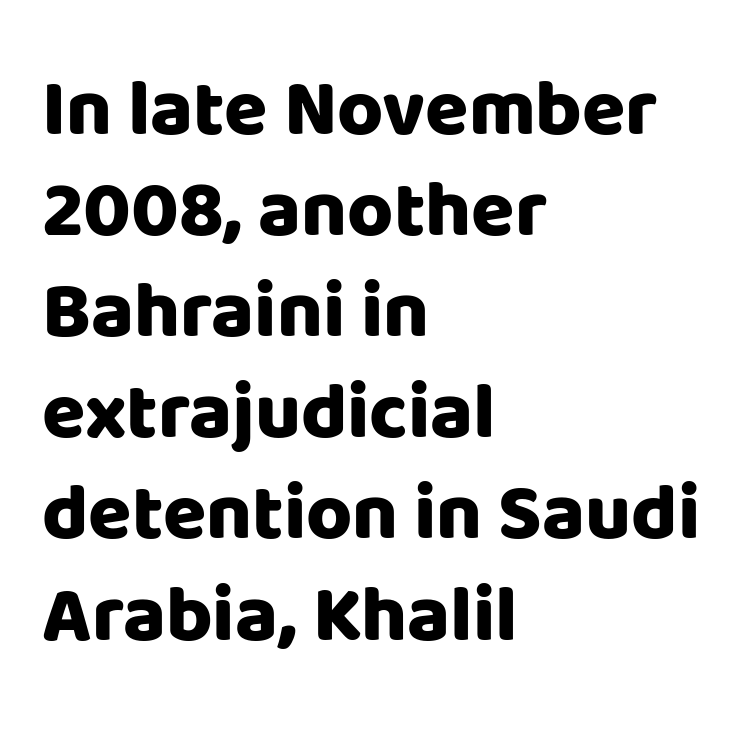
Q: Is the text bold? A: Yes.
Q: Is the text italic (slanted)? A: No, it is upright.
Q: Is the typeface a serif or a sans-serif typeface? A: Sans-serif.
Q: Is the text underlined? A: No.
Q: How is the paragraph aligned? A: Left-aligned.
Q: Is the spacing between letters normal or unusually wide? A: Normal.
Q: Is the spacing between lines tight, normal or loose? A: Normal.
Q: Width (condensed, normal, or wide)? A: Normal.
Q: Stroke contrast? A: Low.
Q: x-height? A: Large.
Q: Monospaced? A: No.
